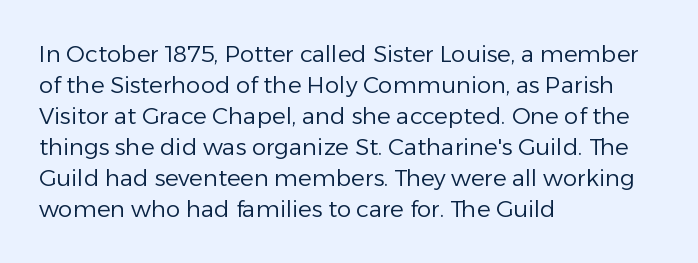
Posture: upright roman. The ragged edge is on the right, which tells us the setting is flush left. Reading down the column, the eye jumps a familiar distance to each next line. The specimen omits any rule beneath the text block's lines. The face looks like a standard text weight, possibly lighter.
